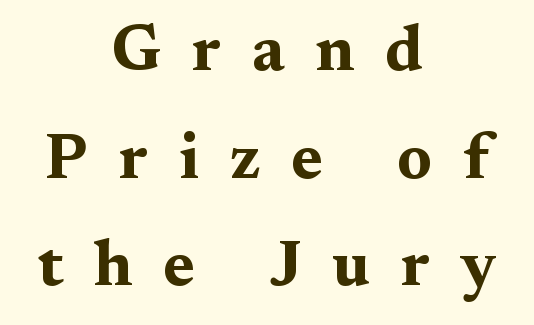
The image shows 64 px bold, wide serif type, upright; set centered, normal line spacing (1.68x), unusually wide letter spacing (+0.48 em), not underlined; medium stroke contrast and a medium x-height.
